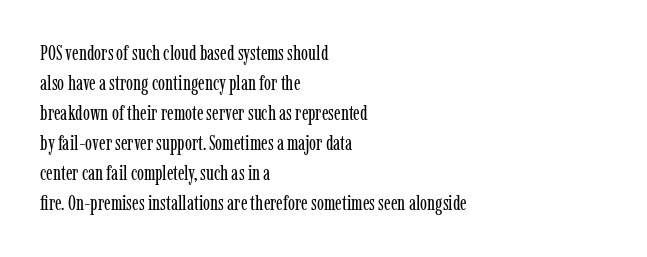
{"italic": "no", "bold": "no", "underline": "no", "align": "left", "line_spacing": "normal", "line_spacing_ratio": 1.43, "letter_spacing": "normal", "letter_spacing_em": 0.0, "glyph_px": 21}
